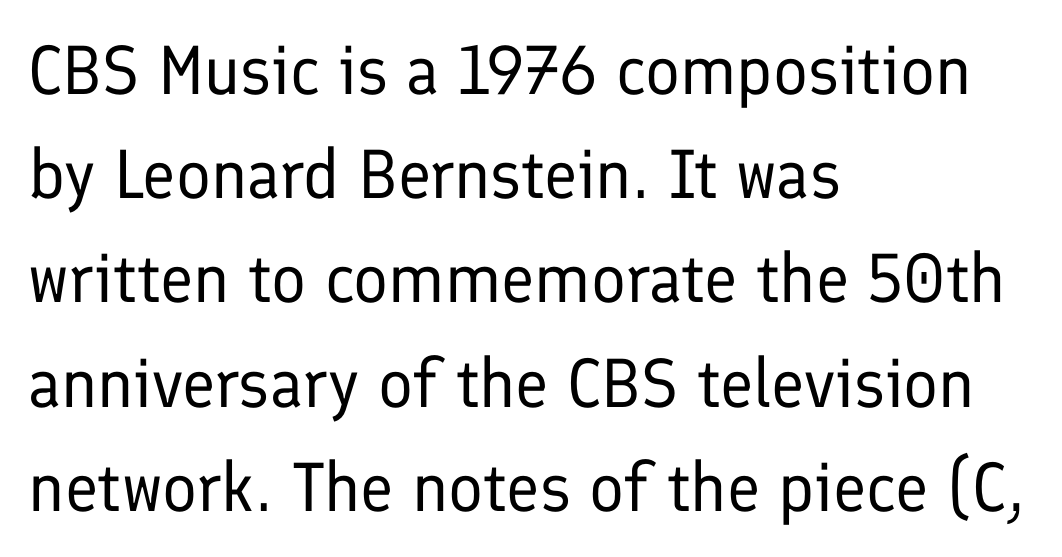
Q: Is the text bold? A: No.
Q: Is the text italic (slanted)? A: No, it is upright.
Q: Is the typeface a serif or a sans-serif typeface? A: Sans-serif.
Q: Is the text underlined? A: No.
Q: How is the paragraph aligned? A: Left-aligned.
Q: Is the spacing between letters normal or unusually wide? A: Normal.
Q: Is the spacing between lines tight, normal or loose? A: Normal.
Q: Width (condensed, normal, or wide)? A: Normal.
Q: Stroke contrast? A: Low.
Q: x-height? A: Medium.
Q: Monospaced? A: No.
